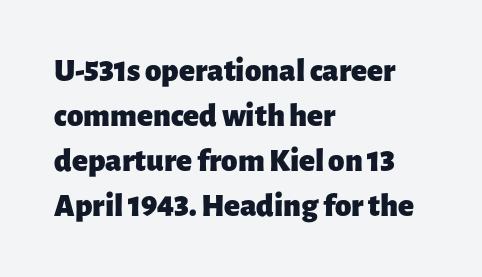
Q: Is the text bold? A: Yes.
Q: Is the text italic (slanted)? A: No, it is upright.
Q: Is the typeface a serif or a sans-serif typeface? A: Sans-serif.
Q: Is the text underlined? A: No.
Q: How is the paragraph aligned? A: Left-aligned.
Q: Is the spacing between letters normal or unusually wide? A: Normal.
Q: Is the spacing between lines tight, normal or loose? A: Normal.
Q: Width (condensed, normal, or wide)? A: Normal.
Q: Stroke contrast? A: Low.
Q: x-height? A: Medium.
Q: Monospaced? A: No.
